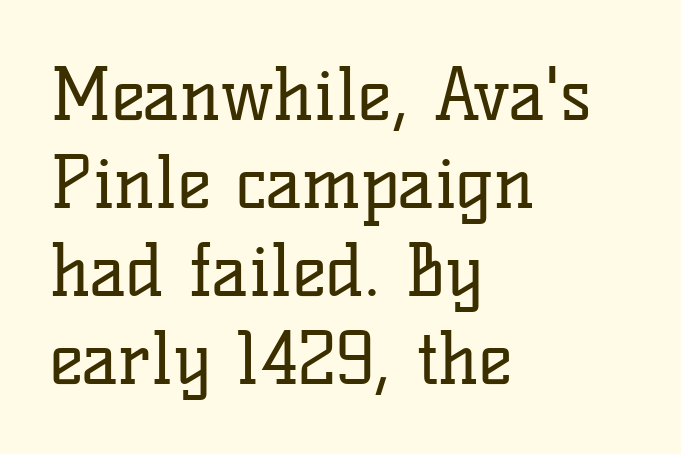
The letterforms sit at book weight or below. The rendering anchors every line to the left-hand side. Each letter keeps its own natural width here, so spacing adapts to shape. Words float on clear page, feet unadorned.
